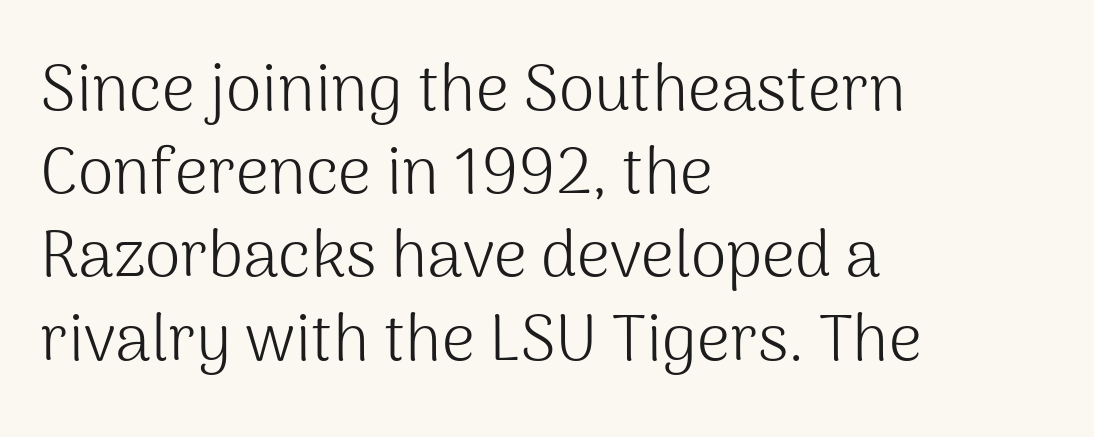
The image shows 65 px light sans-serif type, upright; set left-aligned, normal line spacing (1.28x), normal letter spacing, not underlined; medium stroke contrast and a medium x-height.
